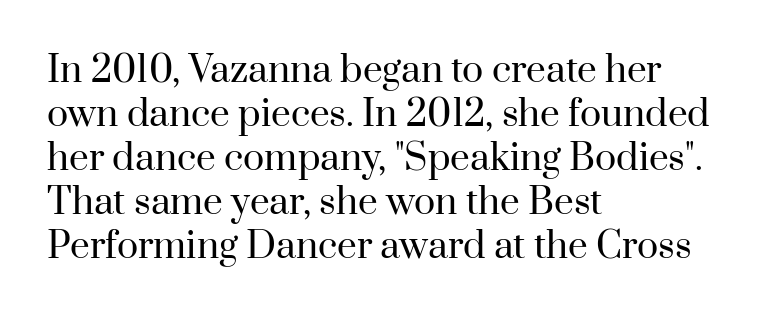
The image shows 35 px regular-weight serif type, upright; set left-aligned, normal line spacing (1.26x), normal letter spacing, not underlined; high stroke contrast and a small x-height.
